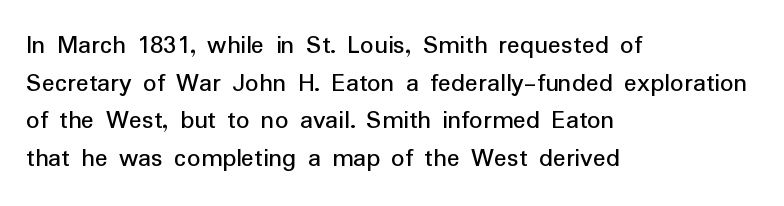
Notice how the stems are strictly vertical — no italics here. A bare baseline throughout the passage. Inter-character spacing is left at the font's built-in metrics. Vertical spacing — default. The ragged edge is on the right, which tells us the setting is flush left. The font sits on the lighter half of the weight spectrum, regular included.
